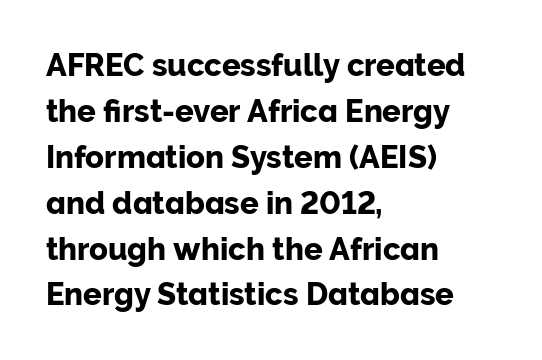
The image shows 31 px sans-serif type, upright; set left-aligned, normal line spacing (1.48x), normal letter spacing, not underlined; low stroke contrast and a medium x-height.
